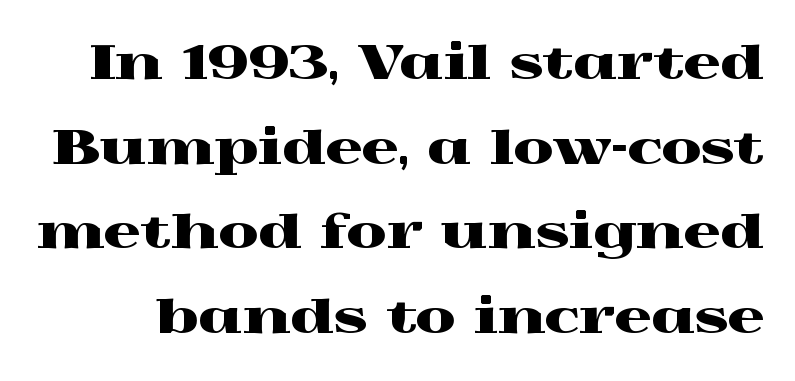
The image shows 46 px wide serif type, upright; set line spacing 1.84x, normal letter spacing, not underlined; a medium x-height.
